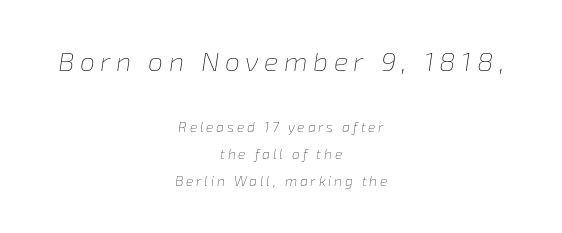
Q: Is the text bold? A: No.
Q: Is the text italic (slanted)? A: Yes, it leans right by about 8 degrees.
Q: Is the text underlined? A: No.
Q: How is the paragraph aligned? A: Centered.
Q: Is the spacing between letters normal or unusually wide? A: Unusually wide.
Q: Is the spacing between lines tight, normal or loose? A: Loose.
Q: Which block of text is set in a larger size, the first (top) or the second (bottom)? A: The first (top) one.
